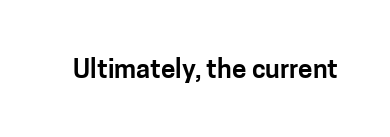
The image shows 26 px text type, upright; set normal letter spacing, not underlined.
